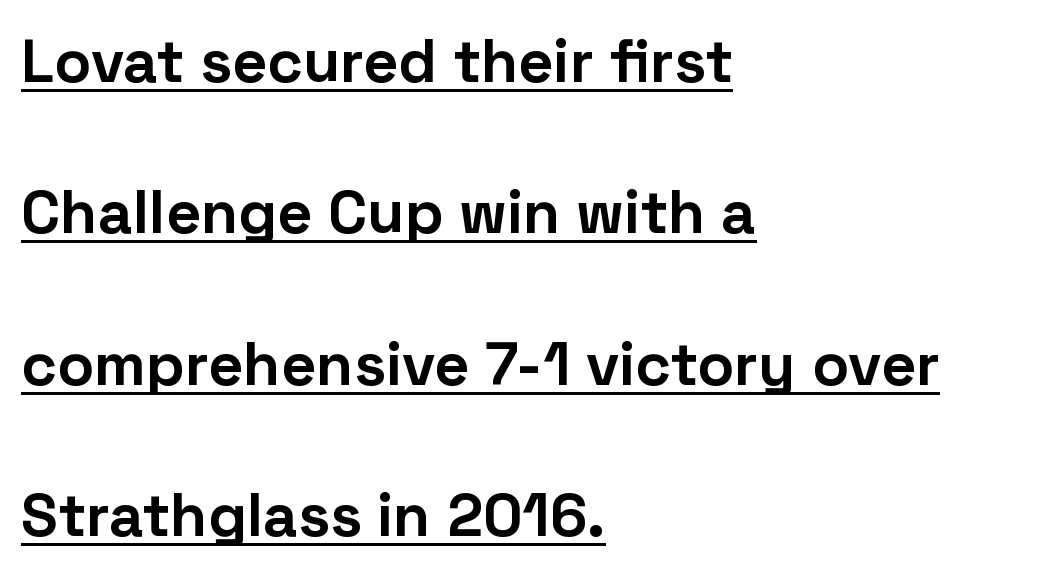
Q: Is the text bold? A: Yes.
Q: Is the text italic (slanted)? A: No, it is upright.
Q: Is the typeface a serif or a sans-serif typeface? A: Sans-serif.
Q: Is the text underlined? A: Yes.
Q: How is the paragraph aligned? A: Left-aligned.
Q: Is the spacing between letters normal or unusually wide? A: Normal.
Q: Is the spacing between lines tight, normal or loose? A: Loose.
Q: Width (condensed, normal, or wide)? A: Normal.
Q: Stroke contrast? A: Low.
Q: x-height? A: Medium.
Q: Monospaced? A: No.
